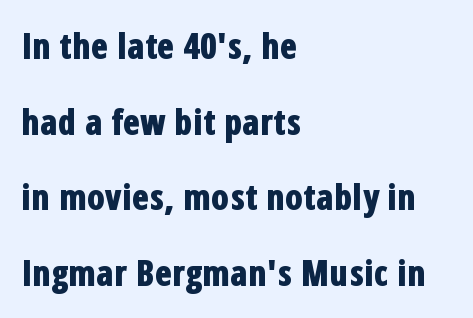
The image shows 35 px bold, condensed sans-serif type, upright; set left-aligned, loose line spacing (2.16x), normal letter spacing, not underlined; low stroke contrast and a medium x-height.
